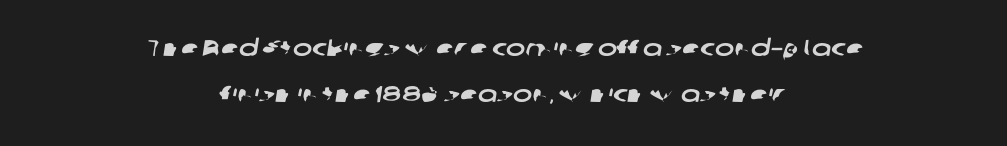
The image shows 23 px text type; set centered, loose line spacing (1.98x), normal letter spacing, not underlined.
